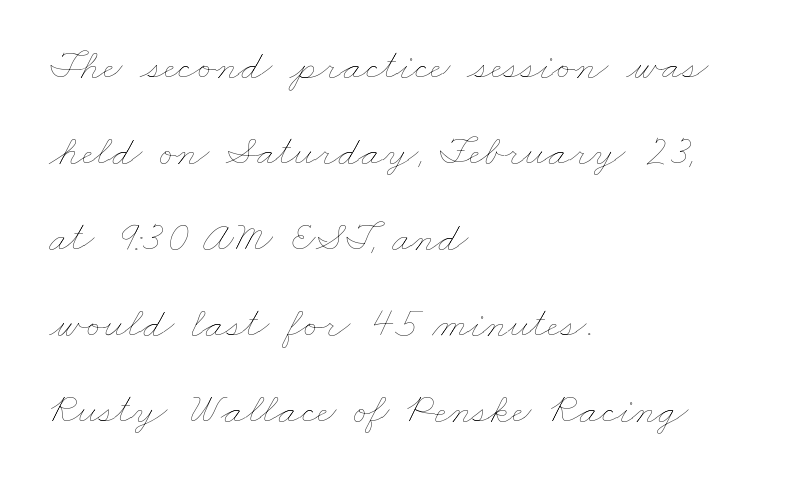
Q: Is the text bold? A: No.
Q: Is the text underlined? A: No.
Q: How is the paragraph aligned? A: Left-aligned.
Q: Is the spacing between letters normal or unusually wide? A: Normal.
Q: Is the spacing between lines tight, normal or loose? A: Loose.
Q: Width (condensed, normal, or wide)? A: Wide.
Q: Stroke contrast? A: Low.
Q: x-height? A: Small.
Q: Monospaced? A: No.
